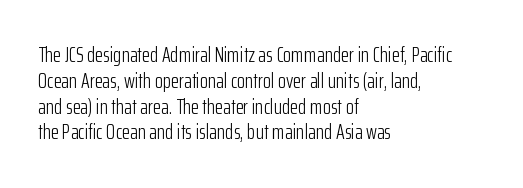
Visually the block forms a straight wall on the left and a jagged coastline on the right. This sample uses plain, unmodified letter spacing. The face looks like a standard text weight, possibly lighter. Check under the words: just untouched page. Does the lettering tilt? It doesn't — this is upright.
